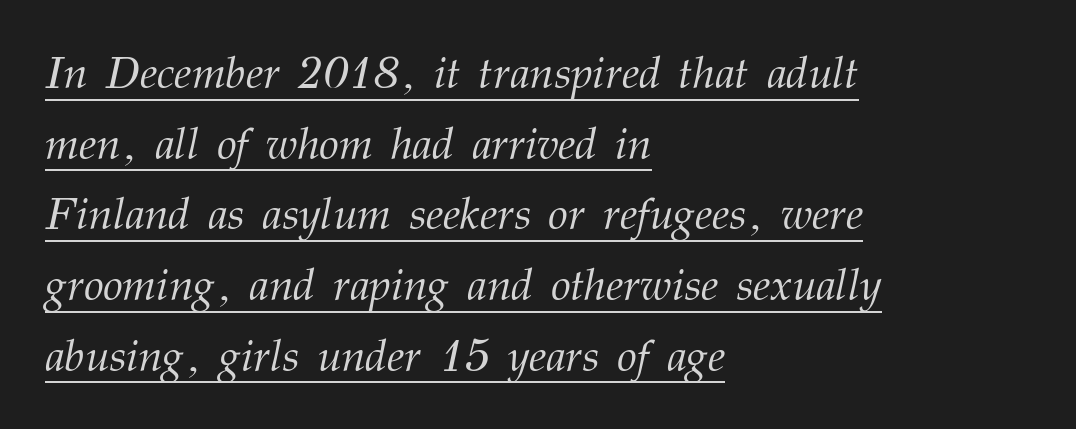
{"serif": "yes", "italic": "yes", "lean": "right", "slant_degrees": 12, "bold": "no", "weight": "light", "width": "normal", "stroke_contrast": "medium", "x_height": "medium", "monospaced": "no", "underline": "yes", "align": "left", "line_spacing": "normal", "line_spacing_ratio": 1.57, "letter_spacing": "normal", "letter_spacing_em": 0.0, "glyph_px": 45}
